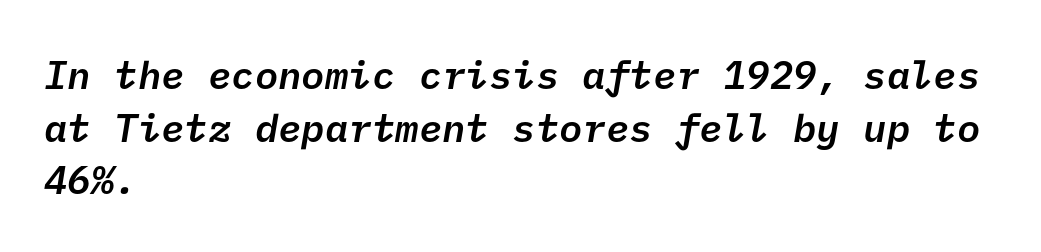
The passage shown is semibold, sitting just below true bold. Glance below the letters and you will spot only blank space. Regarding leading, the lines here are spaced in the standard way. This rendering employs a face without finishing strokes, i.e., a sans-serif. This sample uses plain, unmodified letter spacing. The ragged edge is on the right, which tells us the setting is flush left.
